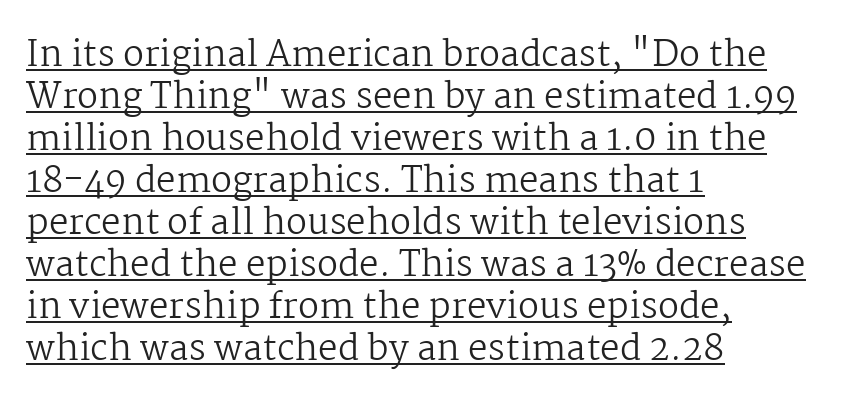
Q: Is the text bold? A: No.
Q: Is the text italic (slanted)? A: No, it is upright.
Q: Is the typeface a serif or a sans-serif typeface? A: Serif.
Q: Is the text underlined? A: Yes.
Q: How is the paragraph aligned? A: Left-aligned.
Q: Is the spacing between letters normal or unusually wide? A: Normal.
Q: Width (condensed, normal, or wide)? A: Normal.
Q: Stroke contrast? A: Medium.
Q: x-height? A: Medium.
Q: Monospaced? A: No.
